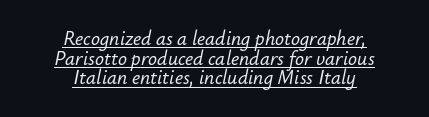
Teacher's note: observe the equal gaps on both sides — that is centered alignment. Quick note: italic. Quick note: underline on. Honestly, the rows look squashed on top of each other.
